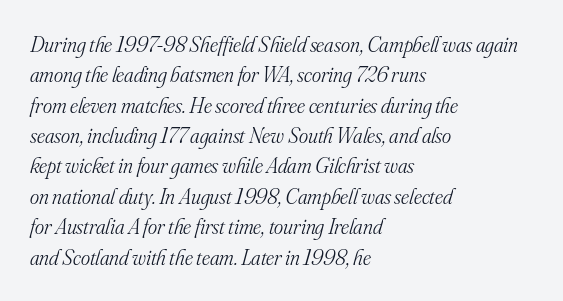
Q: Is the text bold? A: No.
Q: Is the text italic (slanted)? A: Yes, it leans right by about 16 degrees.
Q: Is the text underlined? A: No.
Q: How is the paragraph aligned? A: Left-aligned.
Q: Is the spacing between letters normal or unusually wide? A: Normal.
Q: Is the spacing between lines tight, normal or loose? A: Normal.
